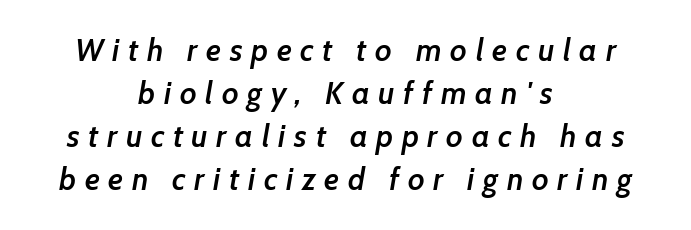
{"italic": "yes", "lean": "right", "slant_degrees": 7, "bold": "semi", "weight": "semibold", "width": "normal", "stroke_contrast": "low", "x_height": "medium", "monospaced": "no", "underline": "no", "align": "center", "line_spacing": "normal", "line_spacing_ratio": 1.39, "letter_spacing": "wide", "letter_spacing_em": 0.28, "glyph_px": 31}
